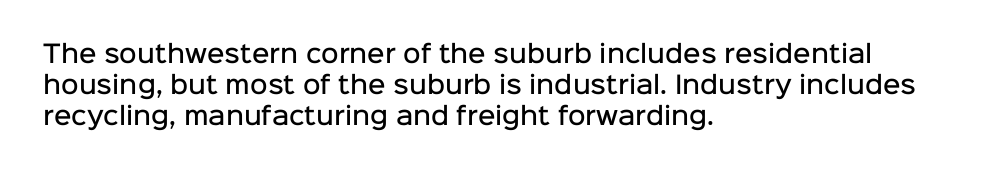
The image shows 24 px text type, upright; set left-aligned, normal line spacing (1.29x), normal letter spacing, not underlined.
